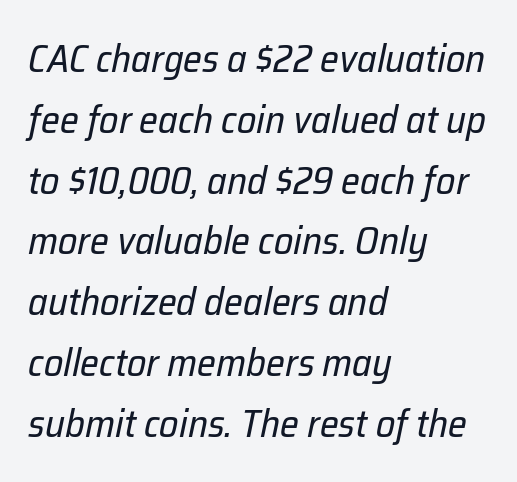
{"italic": "yes", "lean": "right", "slant_degrees": 12, "bold": "no", "weight": "regular", "width": "normal", "stroke_contrast": "low", "x_height": "medium", "monospaced": "no", "underline": "no", "align": "left", "line_spacing": "normal", "line_spacing_ratio": 1.6, "letter_spacing": "normal", "letter_spacing_em": 0.0, "glyph_px": 38}
